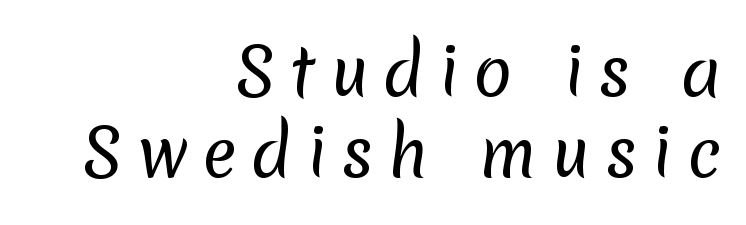
Students, note that the glyphs here are deliberately spaced far apart. Stroke mass is kept to a normal reading level or below. In CSS terms this would be text-align: right. These lines sit exactly where default settings would place them.
